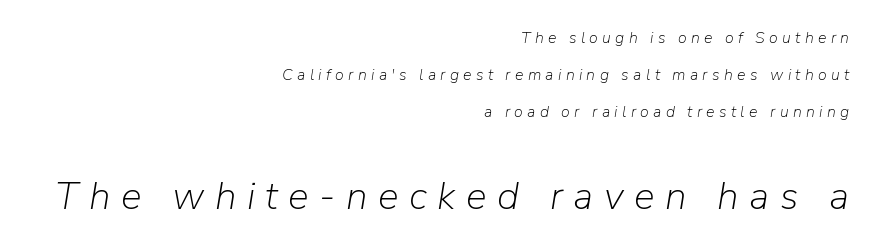
The image shows 39 px light type, italic (leaning right); set right-aligned, loose line spacing (2.32x), unusually wide letter spacing (+0.27 em), not underlined; the second (bottom) block is 2.44x larger; low stroke contrast and a medium x-height.
